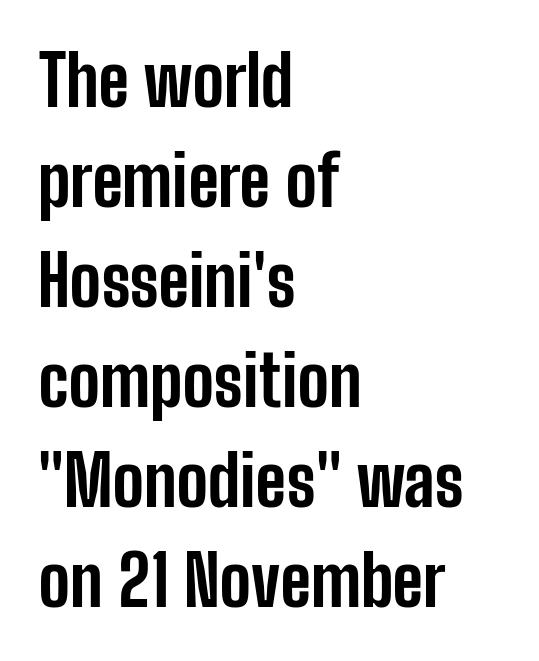
The image shows 70 px bold, condensed sans-serif type, upright; set left-aligned, normal line spacing (1.43x), normal letter spacing, not underlined; low stroke contrast and a medium x-height.
